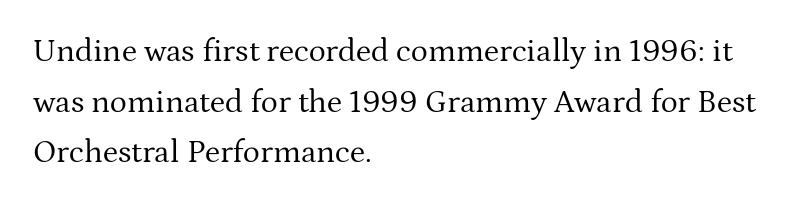
The image shows 32 px regular-weight serif type, upright; set left-aligned, normal line spacing (1.58x), normal letter spacing, not underlined; medium stroke contrast and a medium x-height.
